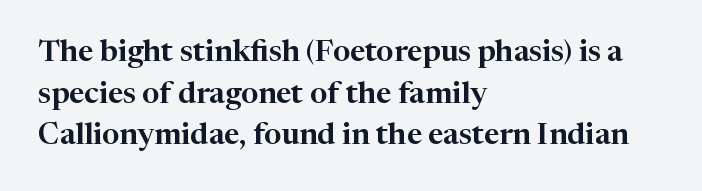
{"serif": "yes", "italic": "no", "width": "normal", "stroke_contrast": "high", "x_height": "medium", "monospaced": "no", "underline": "no", "align": "left", "line_spacing": "normal", "line_spacing_ratio": 1.39, "letter_spacing": "normal", "letter_spacing_em": 0.0, "glyph_px": 30}
